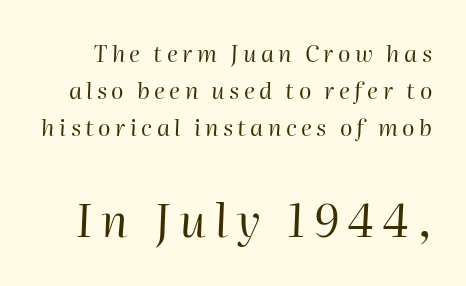
Q: Is the text bold? A: No.
Q: Is the text italic (slanted)? A: Yes, it leans right by about 2 degrees.
Q: Is the text underlined? A: No.
Q: Is the spacing between lines tight, normal or loose? A: Normal.
Q: Which block of text is set in a larger size, the first (top) or the second (bottom)? A: The second (bottom) one.
Q: Width (condensed, normal, or wide)? A: Normal.
Q: Stroke contrast? A: High.
Q: x-height? A: Medium.
Q: Monospaced? A: No.
